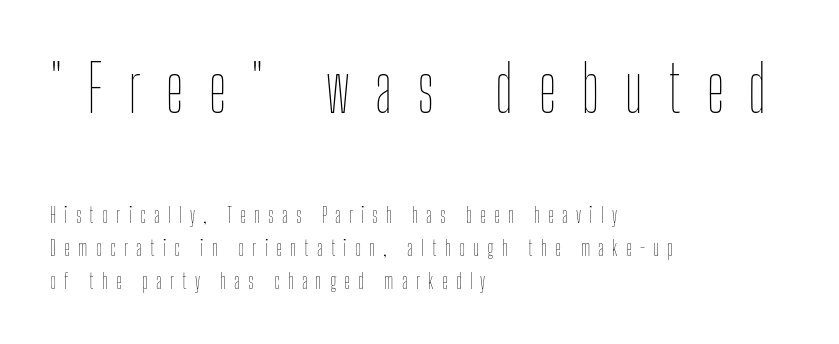
The image shows 64 px thin, condensed type, upright; set left-aligned, normal line spacing (1.57x), unusually wide letter spacing (+0.38 em), not underlined; the first (top) block is 3.05x larger; low stroke contrast and a medium x-height.
